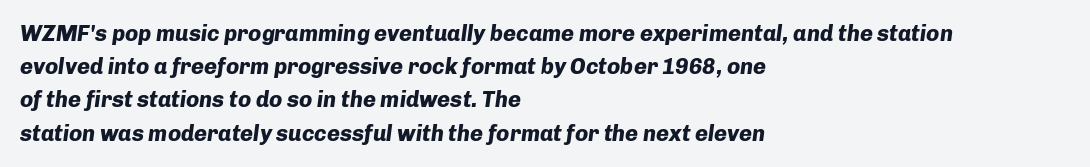
{"italic": "yes", "lean": "right", "slant_degrees": 8, "bold": "yes", "underline": "no", "align": "left", "line_spacing": "normal", "line_spacing_ratio": 1.51, "letter_spacing": "normal", "letter_spacing_em": 0.0, "glyph_px": 22}
